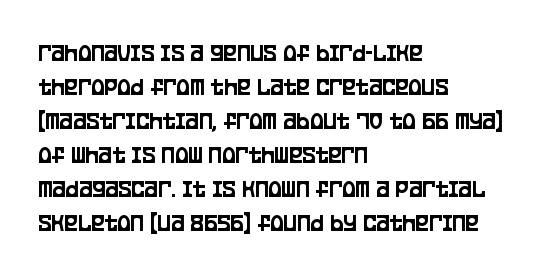
The image shows 25 px text type, upright; set left-aligned, normal line spacing (1.36x), normal letter spacing, not underlined.
